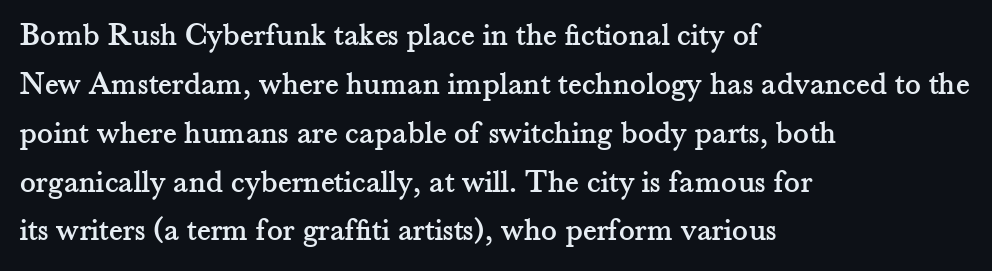
{"serif": "yes", "italic": "no", "width": "normal", "stroke_contrast": "medium", "x_height": "small", "monospaced": "no", "underline": "no", "align": "left", "line_spacing": "normal", "line_spacing_ratio": 1.48, "letter_spacing": "normal", "letter_spacing_em": 0.0, "glyph_px": 33}
